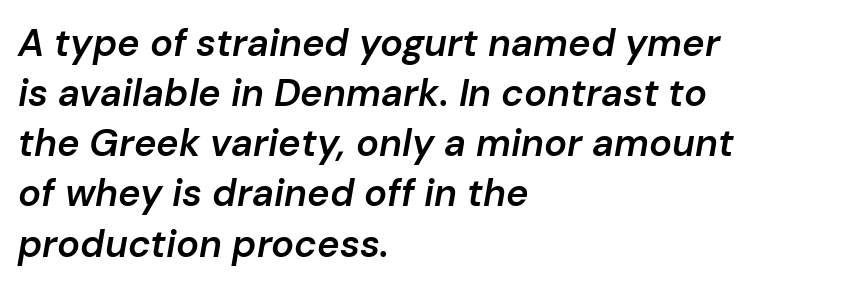
Q: Is the text bold? A: Semi-bold.
Q: Is the text italic (slanted)? A: Yes, it leans right by about 10 degrees.
Q: Is the text underlined? A: No.
Q: How is the paragraph aligned? A: Left-aligned.
Q: Is the spacing between letters normal or unusually wide? A: Normal.
Q: Is the spacing between lines tight, normal or loose? A: Normal.
Q: Width (condensed, normal, or wide)? A: Normal.
Q: Stroke contrast? A: Low.
Q: x-height? A: Medium.
Q: Monospaced? A: No.
